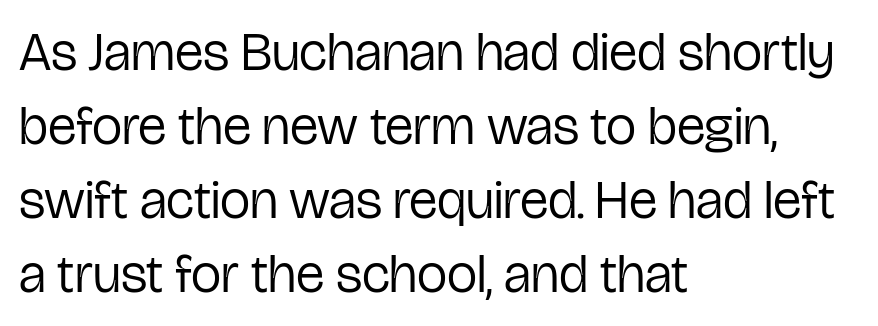
Leading matches the norm, producing a regular column. Glance below the letters and you will spot only blank space. The glyphs in this specimen are sans serif. This reads as an unemphasized weight, regular at the heaviest.
